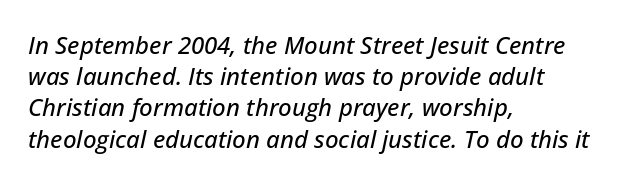
{"italic": "yes", "lean": "right", "slant_degrees": 12, "underline": "no", "align": "left", "line_spacing": "normal", "line_spacing_ratio": 1.3, "letter_spacing": "normal", "letter_spacing_em": 0.0, "glyph_px": 24}
